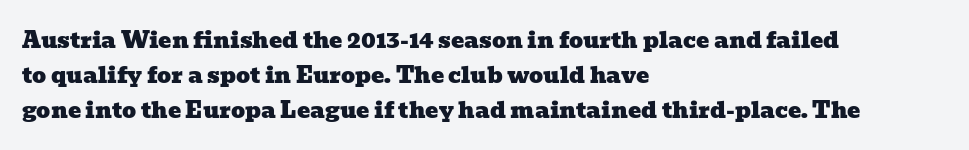
{"underline": "no", "align": "left", "line_spacing": "normal", "line_spacing_ratio": 1.59, "letter_spacing": "normal", "letter_spacing_em": 0.0, "glyph_px": 22}
